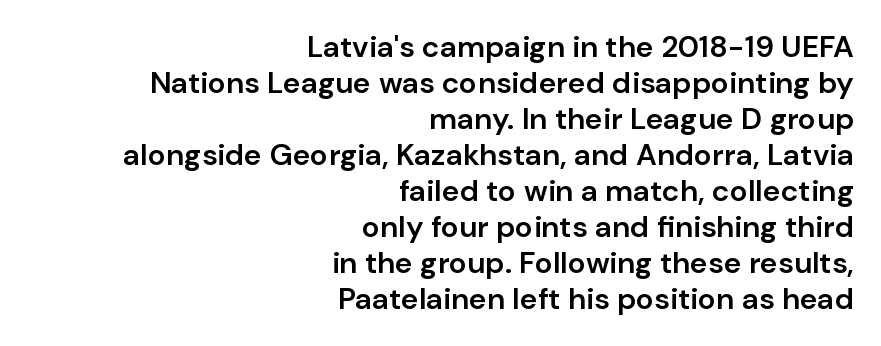
The image shows 30 px semibold sans-serif type, upright; set right-aligned, line spacing 1.2x, normal letter spacing, not underlined; low stroke contrast and a medium x-height.
